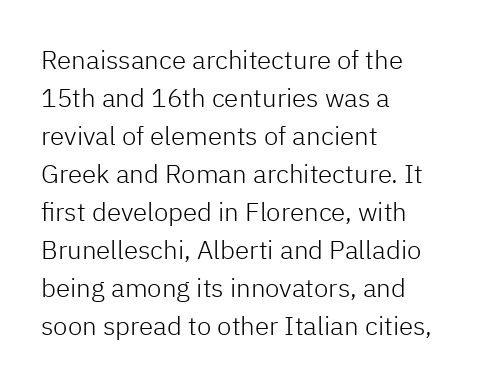
The image shows 26 px text type, upright; set left-aligned, normal line spacing (1.46x), normal letter spacing, not underlined.
